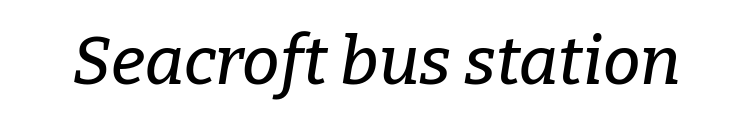
{"serif": "yes", "italic": "yes", "lean": "right", "slant_degrees": 9, "width": "normal", "stroke_contrast": "low", "x_height": "medium", "monospaced": "no", "underline": "no", "letter_spacing": "normal", "letter_spacing_em": 0.0, "glyph_px": 67}
